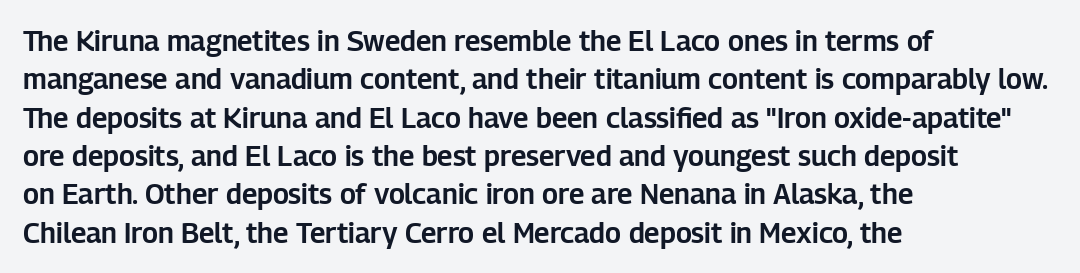
The image shows 28 px sans-serif type, upright; set left-aligned, normal line spacing (1.37x), normal letter spacing, not underlined; low stroke contrast and a medium x-height.
